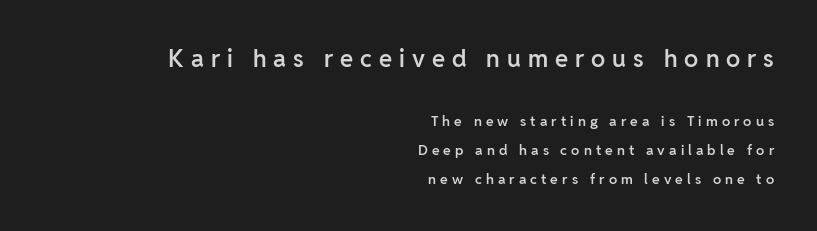
Q: Is the text bold? A: Semi-bold.
Q: Is the text italic (slanted)? A: No, it is upright.
Q: Is the text underlined? A: No.
Q: How is the paragraph aligned? A: Right-aligned.
Q: Is the spacing between letters normal or unusually wide? A: Unusually wide.
Q: Is the spacing between lines tight, normal or loose? A: Loose.
Q: Which block of text is set in a larger size, the first (top) or the second (bottom)? A: The first (top) one.
